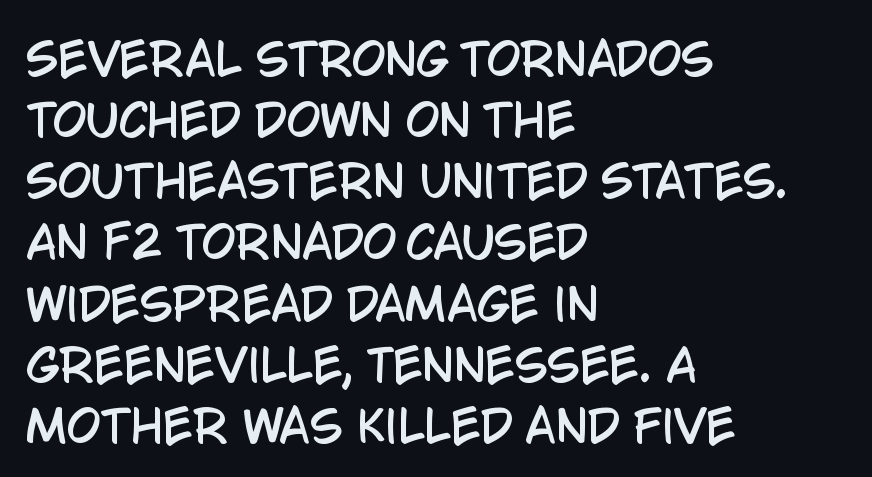
Q: Is the text italic (slanted)? A: No, it is upright.
Q: Is the typeface a serif or a sans-serif typeface? A: Sans-serif.
Q: Is the text underlined? A: No.
Q: How is the paragraph aligned? A: Left-aligned.
Q: Is the spacing between letters normal or unusually wide? A: Normal.
Q: Is the spacing between lines tight, normal or loose? A: Normal.
Q: Width (condensed, normal, or wide)? A: Condensed.
Q: Stroke contrast? A: Low.
Q: x-height? A: Large.
Q: Monospaced? A: No.
